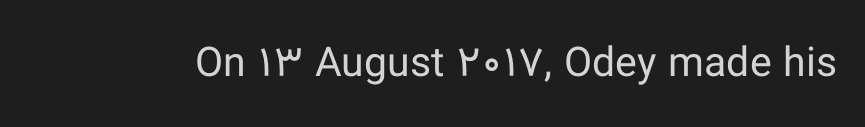
The image shows 41 px regular-weight sans-serif type, upright; set normal letter spacing, not underlined; low stroke contrast and a medium x-height.
